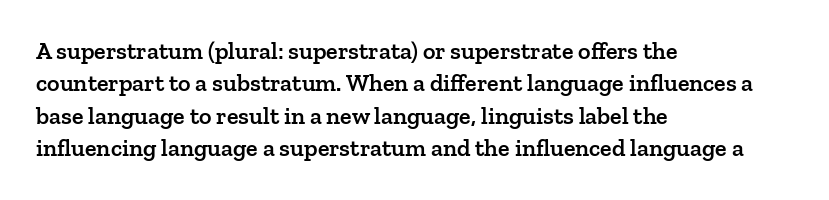
Does the leading feel generous? No, just average. Words float on clear page, feet unadorned. These lines carry some extra weight — a demibold, not a full bold. A classic flush-left, rag-right setting is used for this passage. The letters sit at their default tracking, neither squeezed nor spread.
